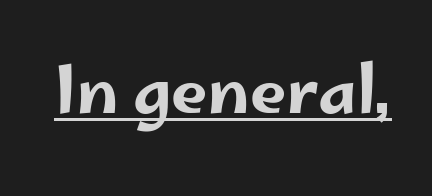
Style check: upright. Underlined type. The rendering uses natural spacing where letterforms have individual widths. Here the glyphs are tracked normally, forming tight word shapes.
